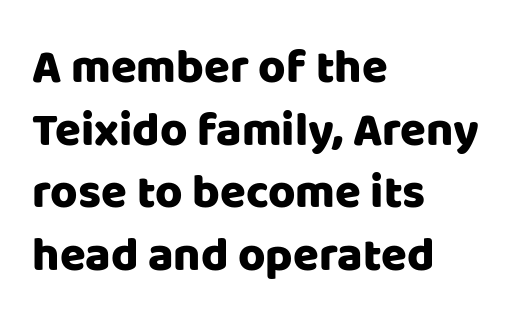
{"serif": "no", "italic": "no", "width": "normal", "stroke_contrast": "low", "x_height": "large", "monospaced": "no", "underline": "no", "align": "left", "line_spacing": "normal", "line_spacing_ratio": 1.33, "letter_spacing": "normal", "letter_spacing_em": 0.0, "glyph_px": 47}
